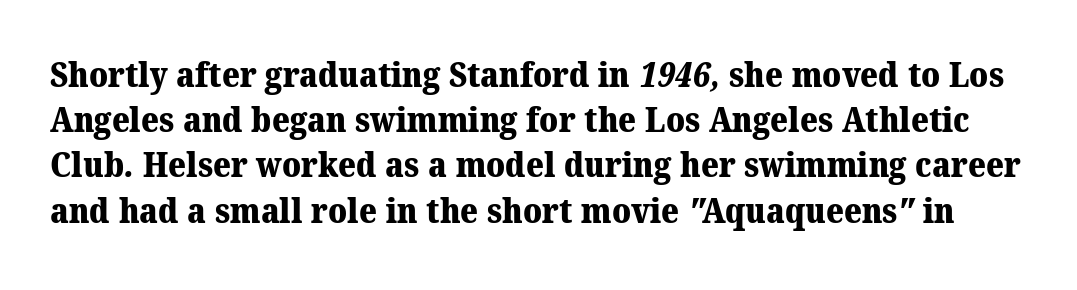
{"serif": "yes", "bold": "yes", "weight": "heavy", "width": "normal", "stroke_contrast": "medium", "x_height": "medium", "monospaced": "no", "underline": "no", "line_spacing": "normal", "line_spacing_ratio": 1.33, "letter_spacing": "normal", "letter_spacing_em": 0.0, "glyph_px": 34}
